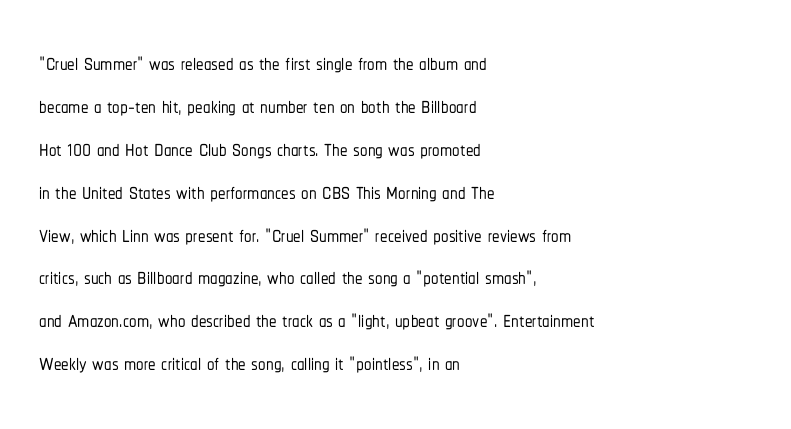
{"serif": "no", "italic": "no", "width": "condensed", "stroke_contrast": "low", "x_height": "medium", "monospaced": "no", "underline": "no", "align": "left", "line_spacing": "normal", "line_spacing_ratio": 1.43, "letter_spacing": "normal", "letter_spacing_em": 0.0, "glyph_px": 30}
